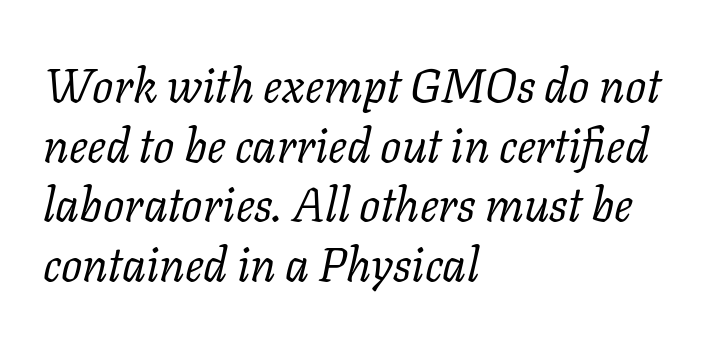
{"serif": "yes", "italic": "yes", "lean": "right", "slant_degrees": 11, "bold": "no", "weight": "regular", "width": "normal", "stroke_contrast": "low", "x_height": "medium", "monospaced": "no", "underline": "no", "align": "left", "line_spacing": "normal", "line_spacing_ratio": 1.27, "letter_spacing": "normal", "letter_spacing_em": 0.0, "glyph_px": 47}
